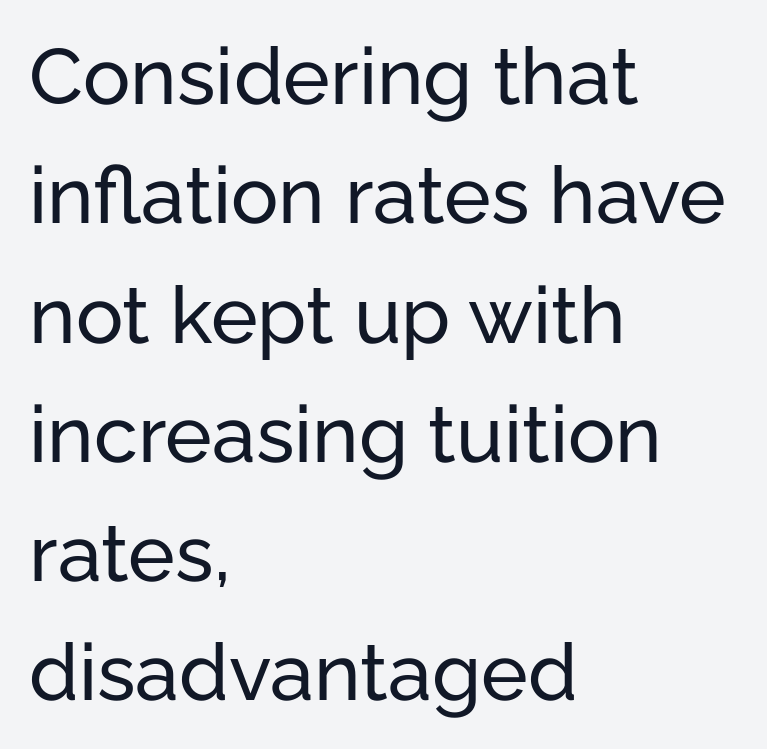
The image shows 79 px sans-serif type, upright; set left-aligned, normal line spacing (1.51x), normal letter spacing, not underlined; low stroke contrast and a medium x-height.
